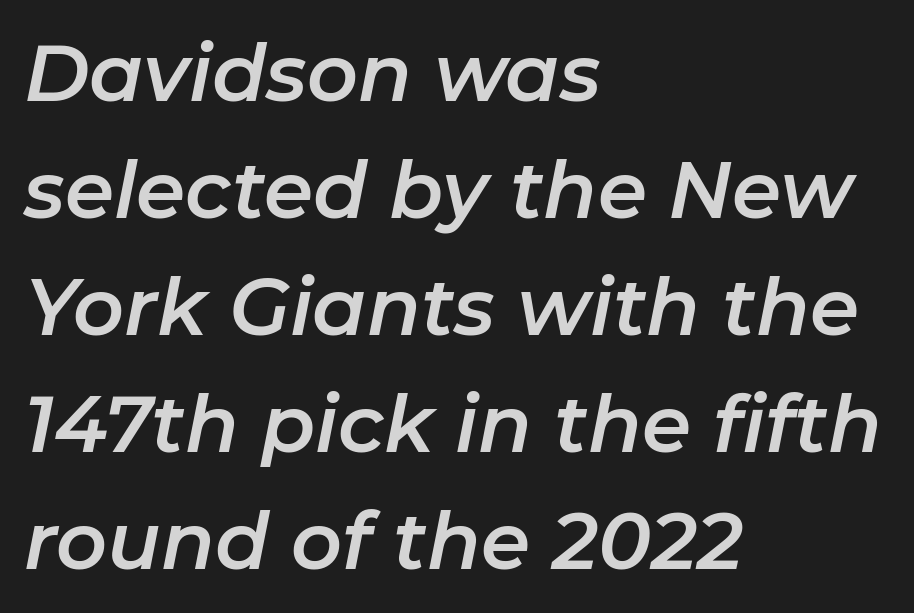
{"italic": "yes", "lean": "right", "slant_degrees": 11, "width": "normal", "stroke_contrast": "low", "x_height": "medium", "monospaced": "no", "underline": "no", "align": "left", "line_spacing": "normal", "line_spacing_ratio": 1.48, "letter_spacing": "normal", "letter_spacing_em": 0.0, "glyph_px": 79}
